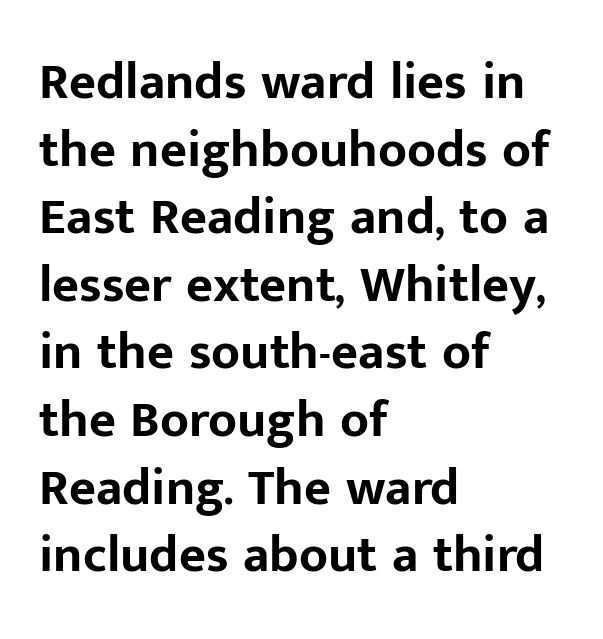
The font's upright variant was chosen for this text. This sample uses plain, unmodified letter spacing. These lines carry a lot of weight — the face is fully bold. A typesetter would label this face a sans.
